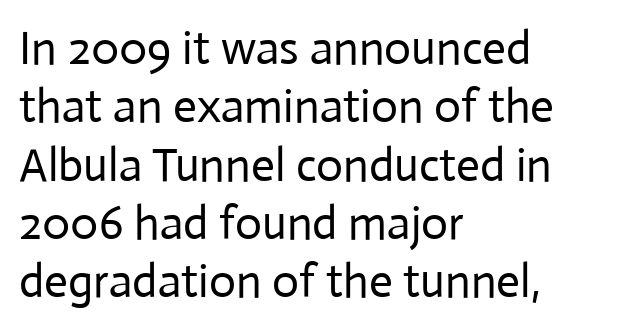
Q: Is the text bold? A: No.
Q: Is the text italic (slanted)? A: No, it is upright.
Q: Is the typeface a serif or a sans-serif typeface? A: Sans-serif.
Q: Is the text underlined? A: No.
Q: How is the paragraph aligned? A: Left-aligned.
Q: Is the spacing between letters normal or unusually wide? A: Normal.
Q: Width (condensed, normal, or wide)? A: Normal.
Q: Stroke contrast? A: Low.
Q: x-height? A: Medium.
Q: Monospaced? A: No.
